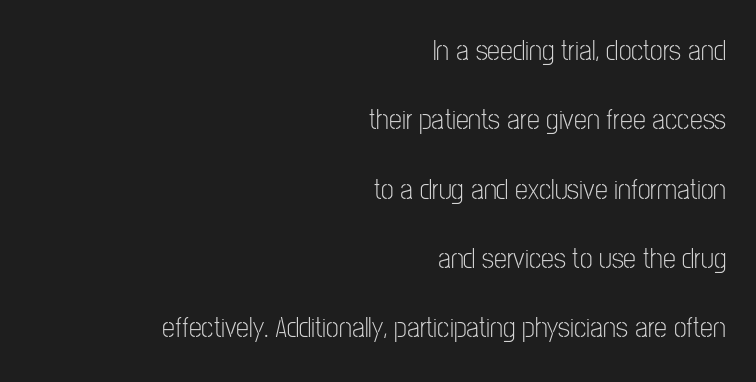
Q: Is the text bold? A: No.
Q: Is the text italic (slanted)? A: No, it is upright.
Q: Is the typeface a serif or a sans-serif typeface? A: Sans-serif.
Q: Is the text underlined? A: No.
Q: How is the paragraph aligned? A: Right-aligned.
Q: Is the spacing between letters normal or unusually wide? A: Normal.
Q: Is the spacing between lines tight, normal or loose? A: Loose.
Q: Width (condensed, normal, or wide)? A: Condensed.
Q: Stroke contrast? A: Low.
Q: x-height? A: Medium.
Q: Monospaced? A: No.
